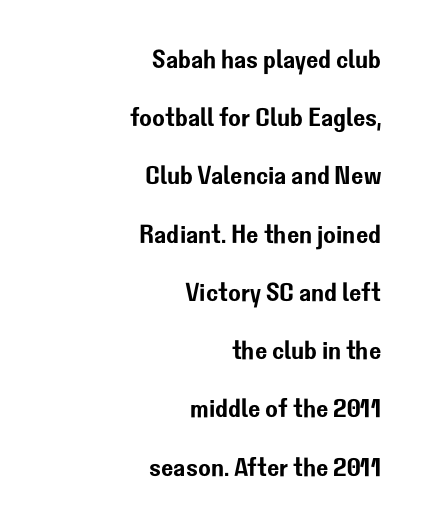
{"italic": "no", "underline": "no", "align": "right", "line_spacing": "loose", "line_spacing_ratio": 2.24, "letter_spacing": "normal", "letter_spacing_em": 0.0, "glyph_px": 26}
